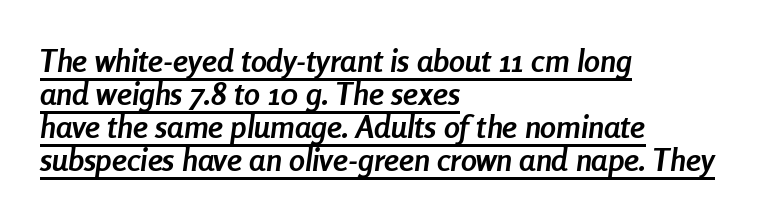
Slant detected: the letters are inclined. These lines are rendered in a variable-pitch font. Where is the straight margin? On the left. Weight: bold. The passage shown stacks its lines with hardly any gap.
